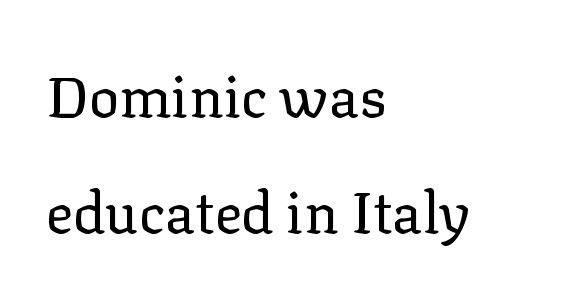
Spacing verdict: proportional, widths tailored to each character. Descender tails drop into unmarked territory. Short note: letters normally spaced. Line spacing here is loose.
